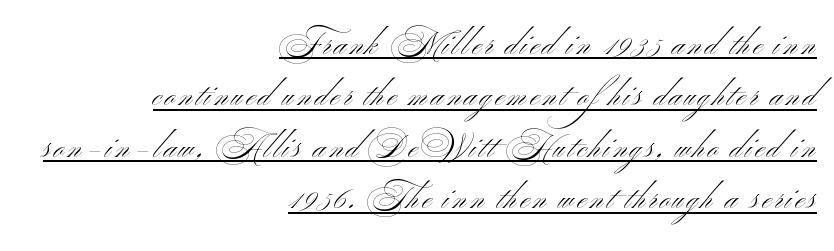
The image shows 31 px light, wide sans-serif type; set right-aligned, normal line spacing (1.66x), underlined; medium stroke contrast and a small x-height.
